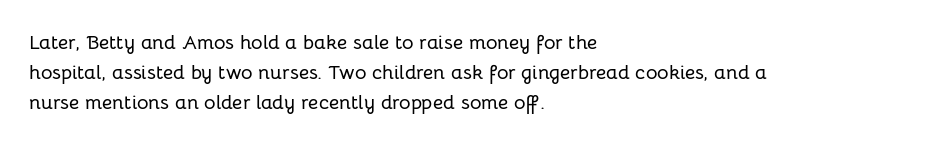
Q: Is the text italic (slanted)? A: No, it is upright.
Q: Is the text underlined? A: No.
Q: How is the paragraph aligned? A: Left-aligned.
Q: Is the spacing between letters normal or unusually wide? A: Normal.
Q: Is the spacing between lines tight, normal or loose? A: Normal.
